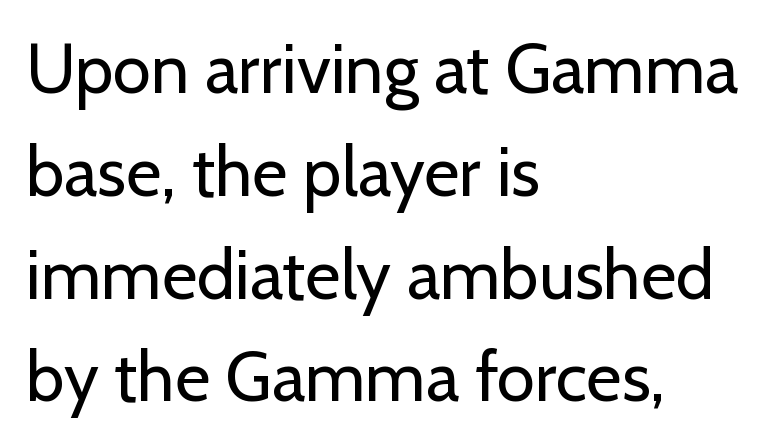
The lettering holds an erect, upright posture throughout. Observe the absence of serifs on each vertical stroke in this sample. Glyph-to-glyph distance matches everyday printed text. The font sits on the lighter half of the weight spectrum, regular included.
